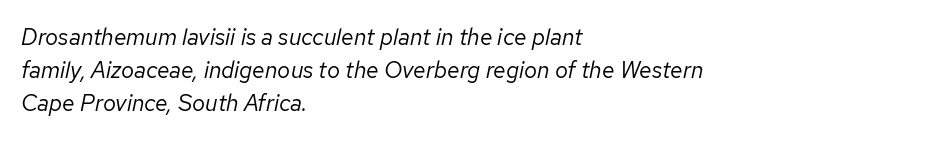
{"italic": "yes", "lean": "right", "slant_degrees": 12, "bold": "no", "underline": "no", "align": "left", "line_spacing": "normal", "line_spacing_ratio": 1.44, "letter_spacing": "normal", "letter_spacing_em": 0.0, "glyph_px": 23}
